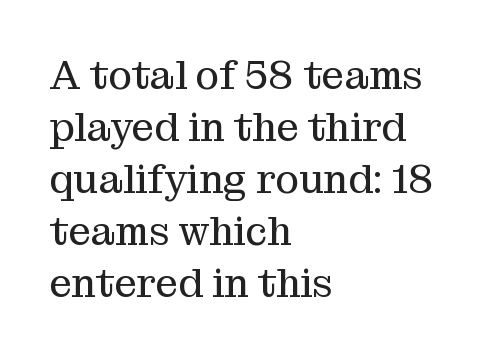
{"serif": "yes", "italic": "no", "bold": "no", "weight": "regular", "width": "normal", "stroke_contrast": "medium", "x_height": "medium", "monospaced": "no", "underline": "no", "align": "left", "line_spacing": "normal", "line_spacing_ratio": 1.3, "letter_spacing": "normal", "letter_spacing_em": 0.0, "glyph_px": 40}
